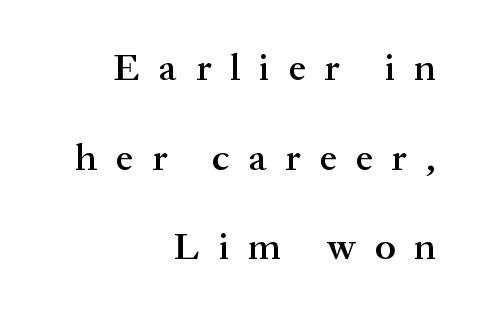
{"serif": "yes", "italic": "no", "bold": "semi", "weight": "semibold", "width": "normal", "stroke_contrast": "medium", "x_height": "medium", "monospaced": "no", "underline": "no", "align": "right", "line_spacing": "loose", "line_spacing_ratio": 2.36, "letter_spacing": "wide", "letter_spacing_em": 0.5, "glyph_px": 38}
